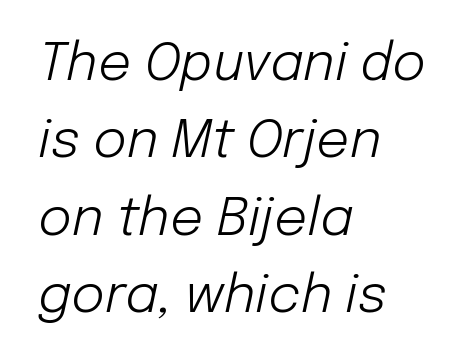
The image shows 52 px light type, italic (leaning right); set left-aligned, normal line spacing (1.49x), normal letter spacing, not underlined; low stroke contrast and a medium x-height.
